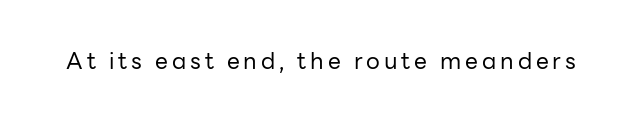
{"italic": "no", "bold": "no", "underline": "no", "glyph_px": 23}
